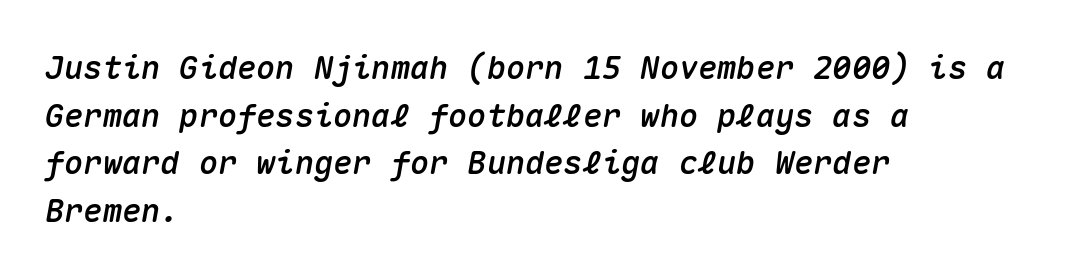
Q: Is the text italic (slanted)? A: Yes, it leans right by about 10 degrees.
Q: Is the text underlined? A: No.
Q: How is the paragraph aligned? A: Left-aligned.
Q: Is the spacing between letters normal or unusually wide? A: Normal.
Q: Is the spacing between lines tight, normal or loose? A: Normal.
Q: Width (condensed, normal, or wide)? A: Normal.
Q: Stroke contrast? A: Medium.
Q: x-height? A: Medium.
Q: Monospaced? A: Yes.
